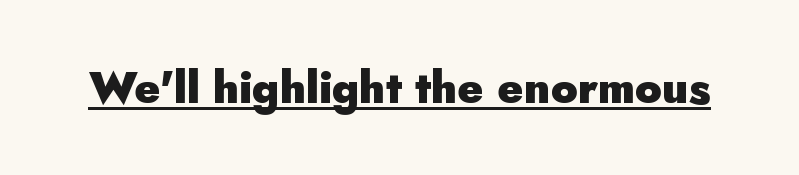
Glance below the letters and you will spot a drawn line. Designer's note — italics off, roman on. Is this a fixed-width face? No — the glyphs have proportional, varying widths. Spacing between characters is what you'd get straight out of the box. As a designer I'd log this as weight 700, bold.
